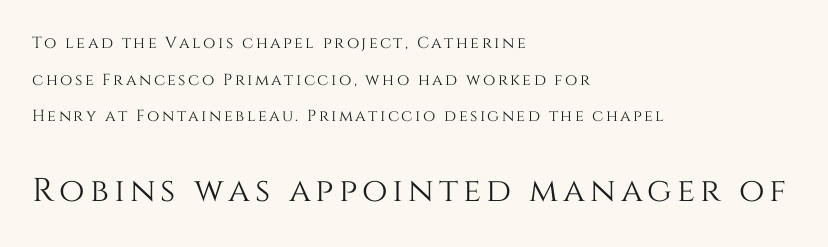
The image shows 33 px text type, upright; set left-aligned, loose line spacing (2.29x), not underlined; the second (bottom) block is 2.06x larger; medium stroke contrast and a large x-height.
